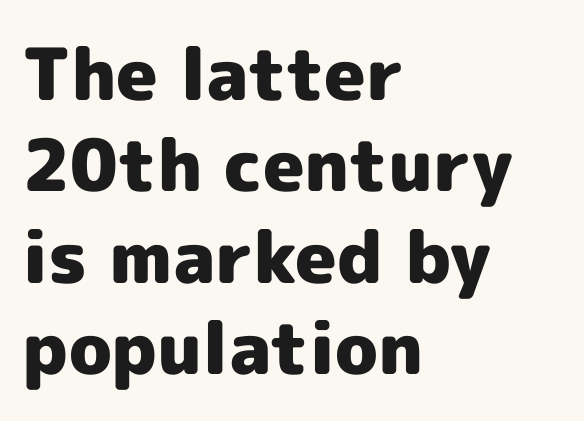
If you drew a line through each stem, it would be perfectly vertical. Compared with typical paragraphs, the rows here are spaced about the same. Stroke terminals: plain, sans-serif. In terms of letterspacing, this is plain default setting. A classic flush-left, rag-right setting is used for this passage.
